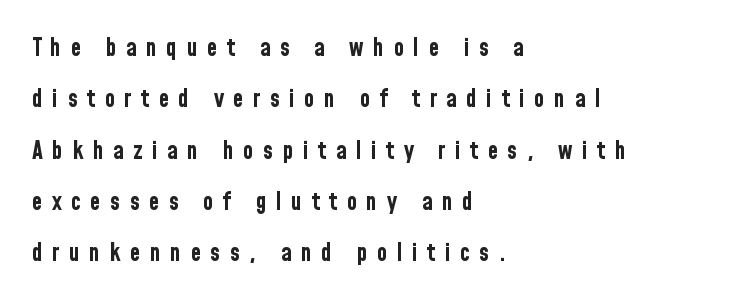
The image shows 24 px bold type, upright; set left-aligned, loose line spacing (2.14x), unusually wide letter spacing (+0.39 em), not underlined.
